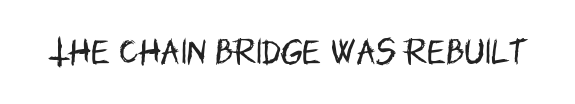
{"serif": "no", "italic": "no", "bold": "no", "weight": "regular", "width": "condensed", "stroke_contrast": "low", "x_height": "large", "monospaced": "no", "underline": "no", "letter_spacing": "normal", "letter_spacing_em": 0.0, "glyph_px": 29}
